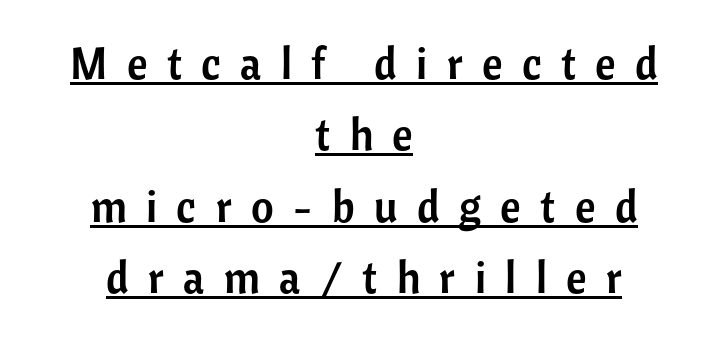
The image shows 44 px sans-serif type, upright; set centered, normal line spacing (1.62x), unusually wide letter spacing (+0.44 em), underlined; low stroke contrast and a medium x-height.
